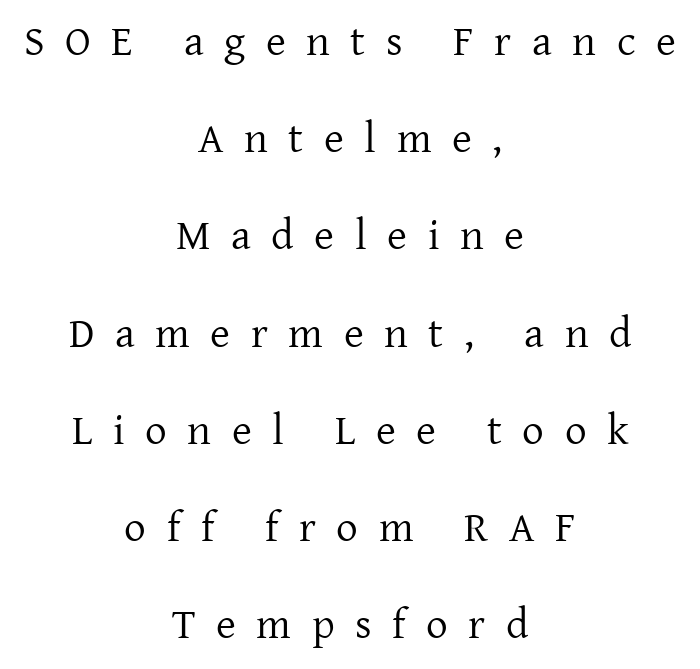
The image shows 43 px regular-weight serif type, upright; set centered, loose line spacing (2.26x), unusually wide letter spacing (+0.48 em), not underlined; low stroke contrast and a medium x-height.
